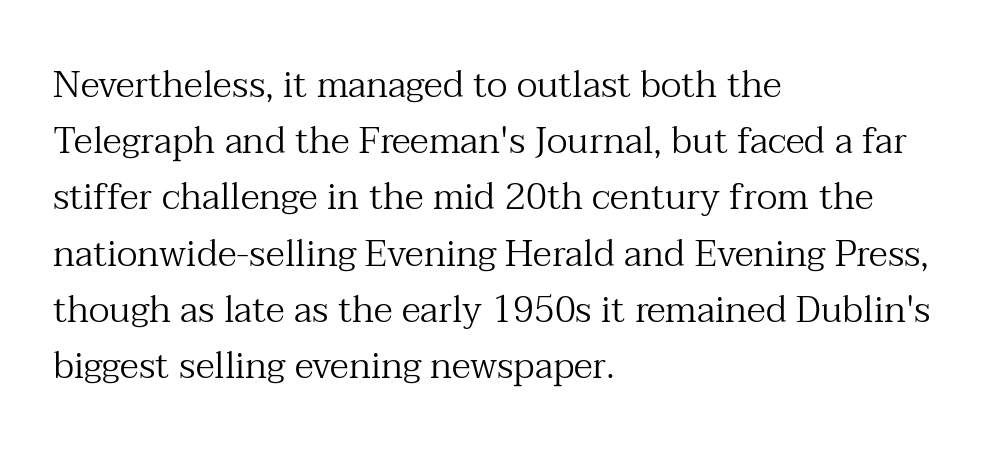
Q: Is the text bold? A: No.
Q: Is the text italic (slanted)? A: No, it is upright.
Q: Is the typeface a serif or a sans-serif typeface? A: Serif.
Q: Is the text underlined? A: No.
Q: How is the paragraph aligned? A: Left-aligned.
Q: Is the spacing between letters normal or unusually wide? A: Normal.
Q: Is the spacing between lines tight, normal or loose? A: Normal.
Q: Width (condensed, normal, or wide)? A: Normal.
Q: Stroke contrast? A: Medium.
Q: x-height? A: Medium.
Q: Monospaced? A: No.
